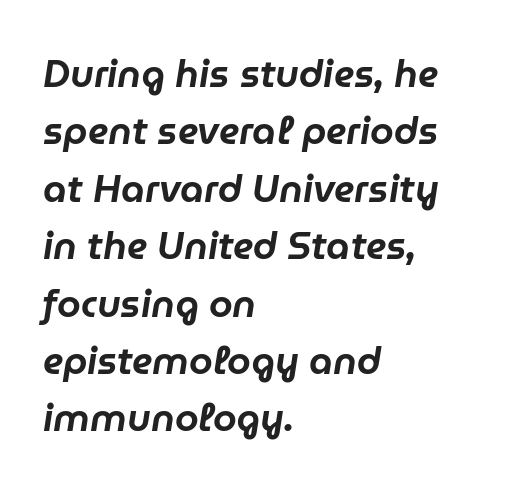
Q: Is the text italic (slanted)? A: Yes, it leans right by about 9 degrees.
Q: Is the text underlined? A: No.
Q: How is the paragraph aligned? A: Left-aligned.
Q: Is the spacing between letters normal or unusually wide? A: Normal.
Q: Is the spacing between lines tight, normal or loose? A: Normal.
Q: Width (condensed, normal, or wide)? A: Normal.
Q: Stroke contrast? A: Low.
Q: x-height? A: Medium.
Q: Monospaced? A: No.
